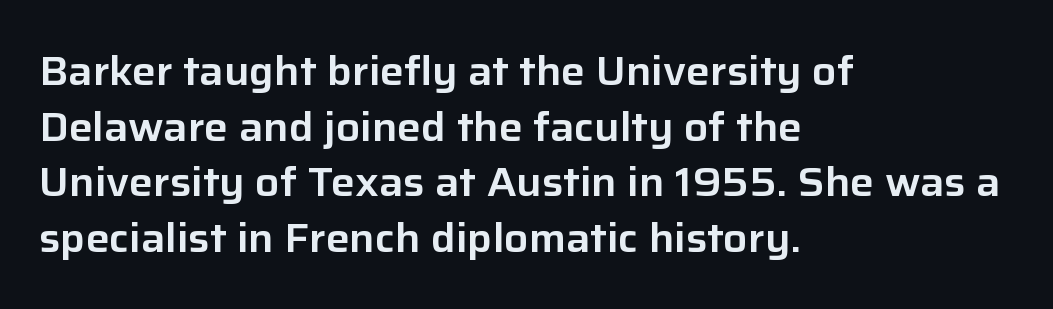
Q: Is the text italic (slanted)? A: No, it is upright.
Q: Is the typeface a serif or a sans-serif typeface? A: Sans-serif.
Q: Is the text underlined? A: No.
Q: How is the paragraph aligned? A: Left-aligned.
Q: Is the spacing between letters normal or unusually wide? A: Normal.
Q: Is the spacing between lines tight, normal or loose? A: Normal.
Q: Width (condensed, normal, or wide)? A: Normal.
Q: Stroke contrast? A: Low.
Q: x-height? A: Medium.
Q: Monospaced? A: No.
